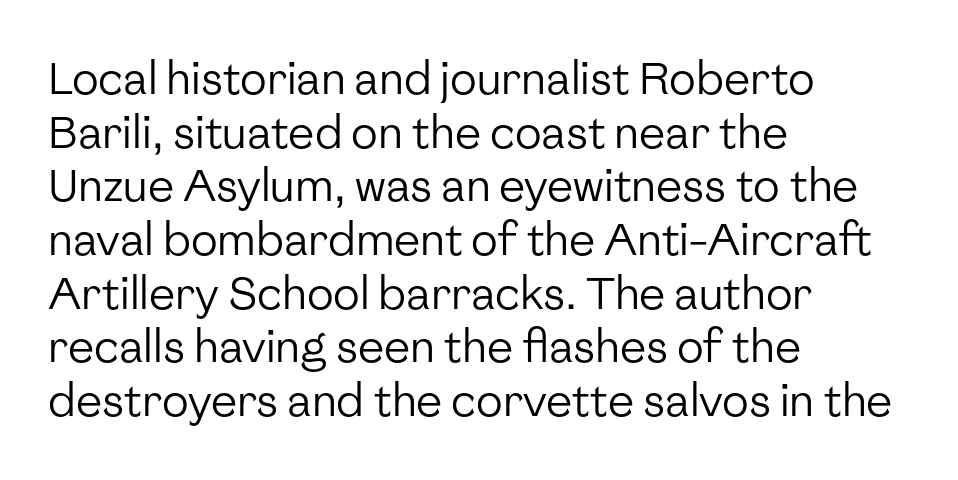
The image shows 44 px regular-weight sans-serif type, upright; set left-aligned, line spacing 1.22x, normal letter spacing, not underlined; low stroke contrast and a medium x-height.
